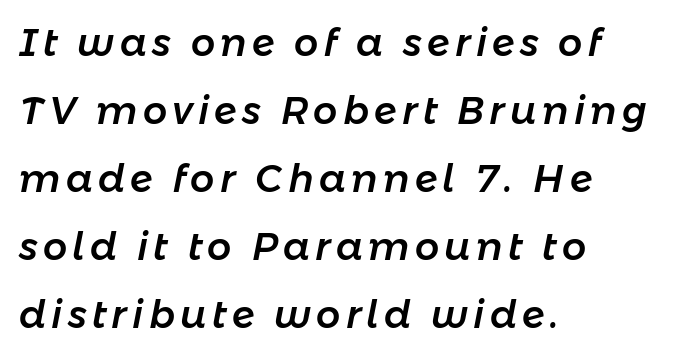
The image shows 38 px text type, italic (leaning right); set left-aligned, line spacing 1.79x, not underlined; low stroke contrast and a medium x-height.
